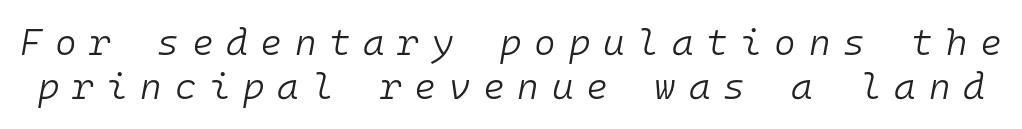
{"italic": "yes", "lean": "right", "slant_degrees": 10, "bold": "no", "weight": "light", "width": "normal", "stroke_contrast": "low", "x_height": "medium", "monospaced": "yes", "underline": "no", "line_spacing_ratio": 1.2, "letter_spacing": "wide", "letter_spacing_em": 0.34, "glyph_px": 37}
